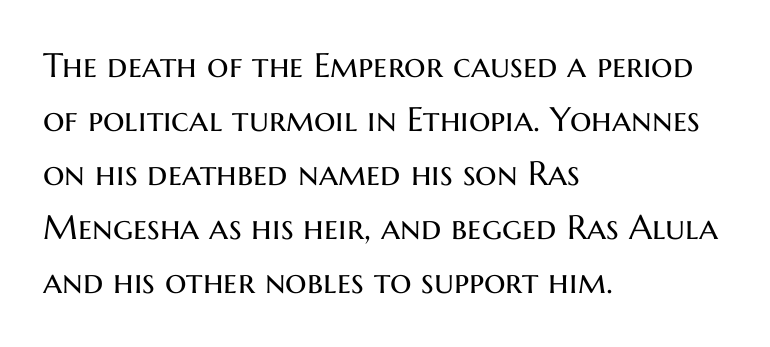
Q: Is the text bold? A: No.
Q: Is the text italic (slanted)? A: No, it is upright.
Q: Is the typeface a serif or a sans-serif typeface? A: Sans-serif.
Q: Is the text underlined? A: No.
Q: How is the paragraph aligned? A: Left-aligned.
Q: Is the spacing between letters normal or unusually wide? A: Normal.
Q: Is the spacing between lines tight, normal or loose? A: Normal.
Q: Width (condensed, normal, or wide)? A: Normal.
Q: Stroke contrast? A: Medium.
Q: x-height? A: Medium.
Q: Monospaced? A: No.
